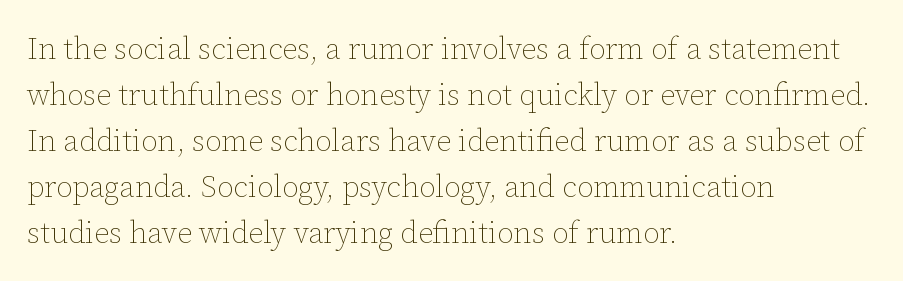
Q: Is the text bold? A: No.
Q: Is the text italic (slanted)? A: No, it is upright.
Q: Is the text underlined? A: No.
Q: How is the paragraph aligned? A: Left-aligned.
Q: Is the spacing between letters normal or unusually wide? A: Normal.
Q: Is the spacing between lines tight, normal or loose? A: Normal.
Q: Width (condensed, normal, or wide)? A: Normal.
Q: Stroke contrast? A: Low.
Q: x-height? A: Medium.
Q: Monospaced? A: No.
